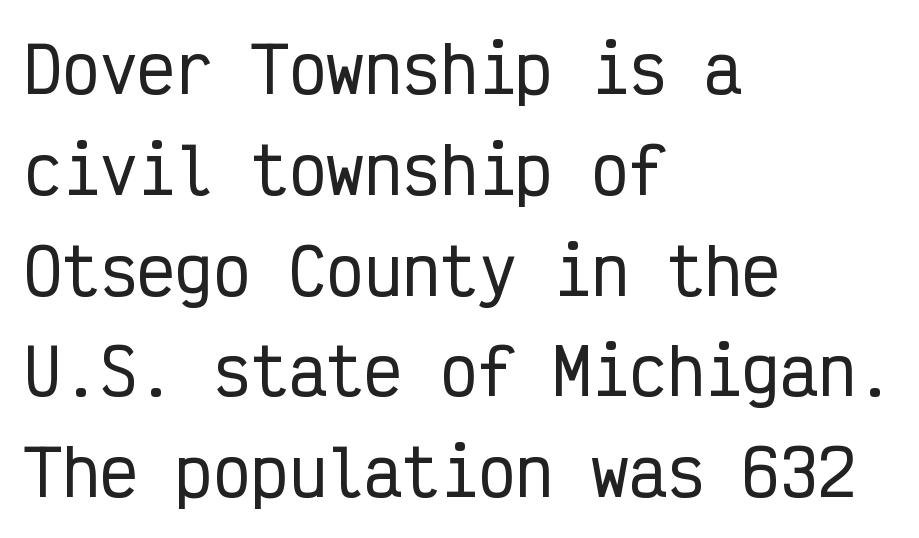
{"serif": "no", "italic": "no", "width": "condensed", "stroke_contrast": "low", "x_height": "medium", "monospaced": "yes", "underline": "no", "align": "left", "line_spacing": "normal", "line_spacing_ratio": 1.6, "letter_spacing": "normal", "letter_spacing_em": 0.0, "glyph_px": 63}
